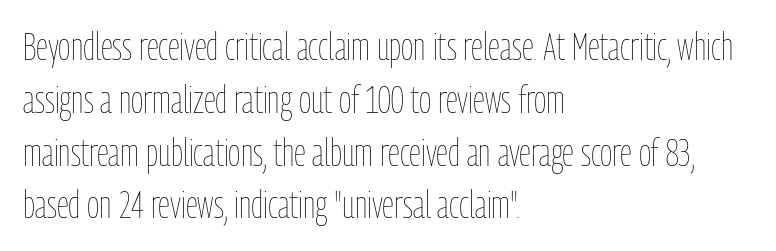
Regarding leading, the lines here are spaced in the standard way. Is there any slant? The stems are plumb. Character widths vary here, with narrow letters taking less room than wide ones. The cut favours lightness, reaching ordinary text weight at its darkest.
